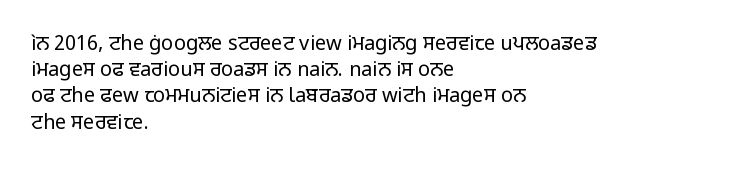
The image shows 20 px text type, upright; set left-aligned, normal line spacing (1.31x), normal letter spacing, not underlined.
